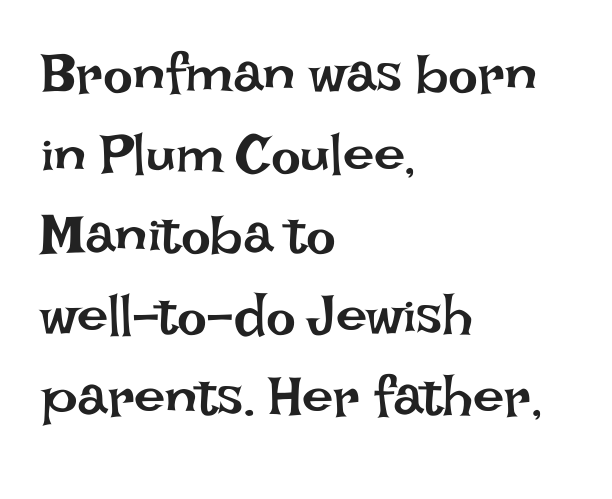
{"italic": "no", "bold": "no", "weight": "regular", "width": "normal", "stroke_contrast": "low", "x_height": "large", "monospaced": "no", "underline": "no", "align": "left", "line_spacing": "normal", "line_spacing_ratio": 1.44, "letter_spacing": "normal", "letter_spacing_em": 0.0, "glyph_px": 56}
